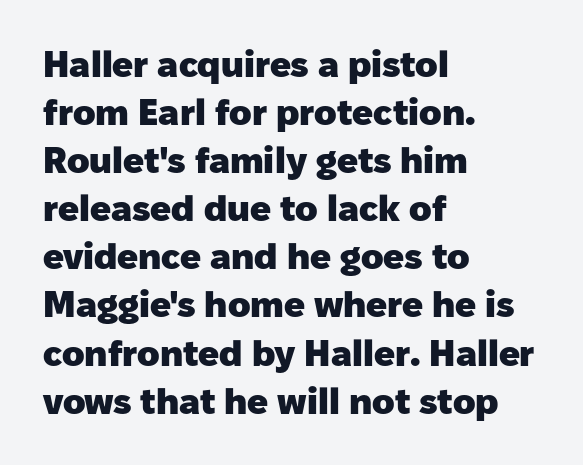
{"serif": "no", "italic": "no", "bold": "yes", "weight": "heavy", "width": "normal", "stroke_contrast": "low", "x_height": "medium", "monospaced": "no", "underline": "no", "align": "left", "line_spacing": "normal", "line_spacing_ratio": 1.3, "letter_spacing": "normal", "letter_spacing_em": 0.0, "glyph_px": 37}
